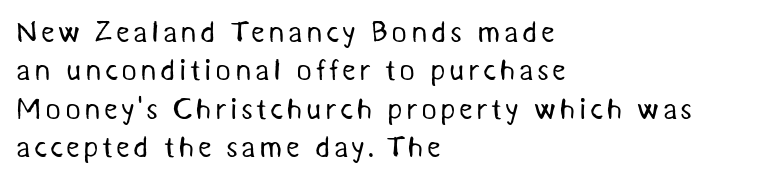
Proportional: the letters do not fall into vertical columns. Line starts are locked; line ends wander. Interline gaps are of average width in this sample. Regarding serifs, this sample does without them. Quick note: underline off.
